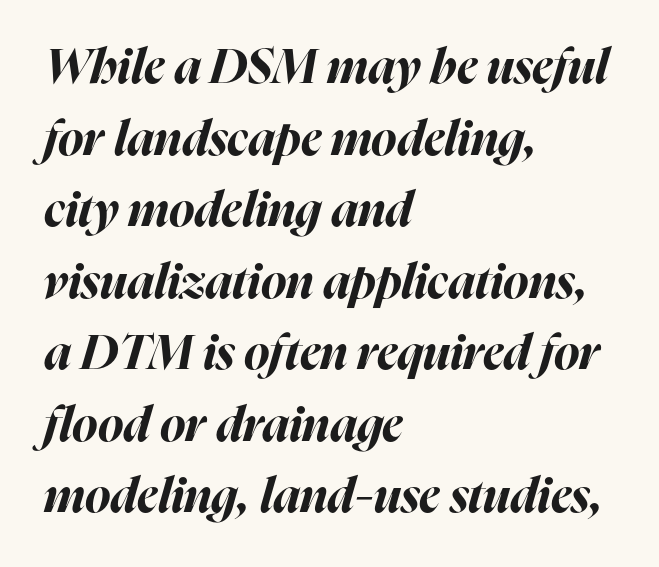
The image shows 48 px bold type, italic (leaning right); set left-aligned, normal line spacing (1.49x), normal letter spacing, not underlined; high stroke contrast and a medium x-height.
